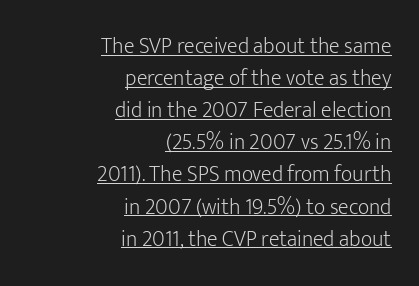
Q: Is the text bold? A: No.
Q: Is the text italic (slanted)? A: No, it is upright.
Q: Is the text underlined? A: Yes.
Q: How is the paragraph aligned? A: Right-aligned.
Q: Is the spacing between letters normal or unusually wide? A: Normal.
Q: Is the spacing between lines tight, normal or loose? A: Normal.
